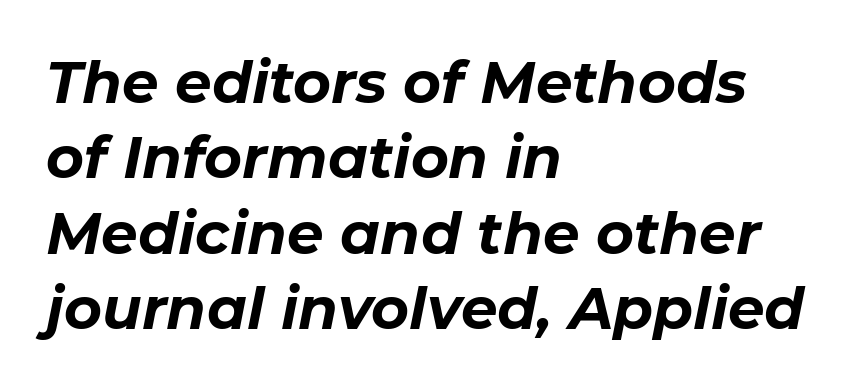
The image shows 58 px bold type, italic (leaning right); set left-aligned, normal line spacing (1.3x), normal letter spacing, not underlined; low stroke contrast and a medium x-height.
